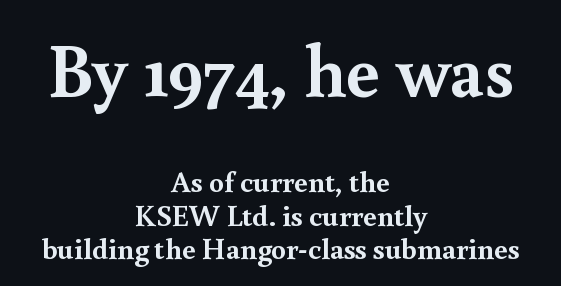
The image shows 75 px semibold serif type, upright; set centered, tight line spacing (1.11x), normal letter spacing, not underlined; the first (top) block is 2.5x larger; a small x-height.
